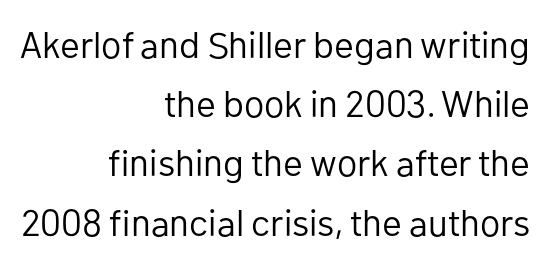
Q: Is the text bold? A: No.
Q: Is the text italic (slanted)? A: No, it is upright.
Q: Is the typeface a serif or a sans-serif typeface? A: Sans-serif.
Q: Is the text underlined? A: No.
Q: How is the paragraph aligned? A: Right-aligned.
Q: Is the spacing between letters normal or unusually wide? A: Normal.
Q: Is the spacing between lines tight, normal or loose? A: Normal.
Q: Width (condensed, normal, or wide)? A: Normal.
Q: Stroke contrast? A: Low.
Q: x-height? A: Medium.
Q: Monospaced? A: No.
